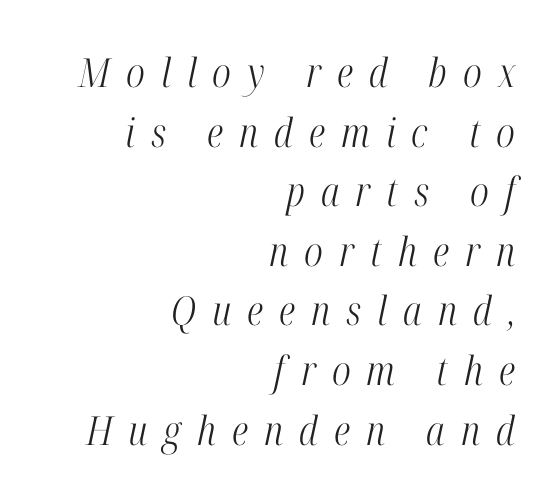
Q: Is the text bold? A: No.
Q: Is the text italic (slanted)? A: Yes, it leans right by about 12 degrees.
Q: Is the typeface a serif or a sans-serif typeface? A: Serif.
Q: Is the text underlined? A: No.
Q: How is the paragraph aligned? A: Right-aligned.
Q: Is the spacing between letters normal or unusually wide? A: Unusually wide.
Q: Is the spacing between lines tight, normal or loose? A: Normal.
Q: Width (condensed, normal, or wide)? A: Condensed.
Q: Stroke contrast? A: High.
Q: x-height? A: Medium.
Q: Monospaced? A: No.
